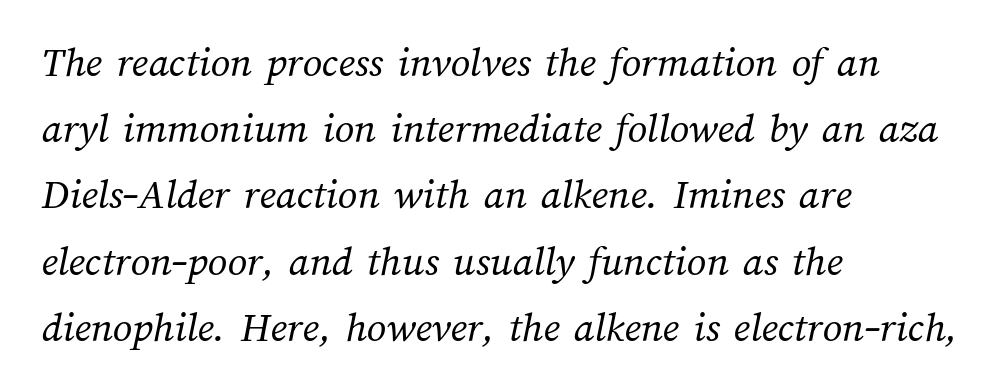
{"bold": "no", "weight": "regular", "width": "normal", "stroke_contrast": "medium", "x_height": "medium", "monospaced": "no", "underline": "no", "align": "left", "line_spacing": "normal", "line_spacing_ratio": 1.54, "letter_spacing": "normal", "letter_spacing_em": 0.0, "glyph_px": 43}
